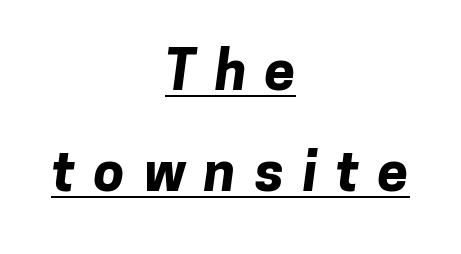
{"serif": "no", "bold": "yes", "weight": "bold", "width": "normal", "stroke_contrast": "low", "x_height": "medium", "monospaced": "no", "underline": "yes", "align": "center", "line_spacing_ratio": 1.84, "letter_spacing": "wide", "letter_spacing_em": 0.34, "glyph_px": 55}
